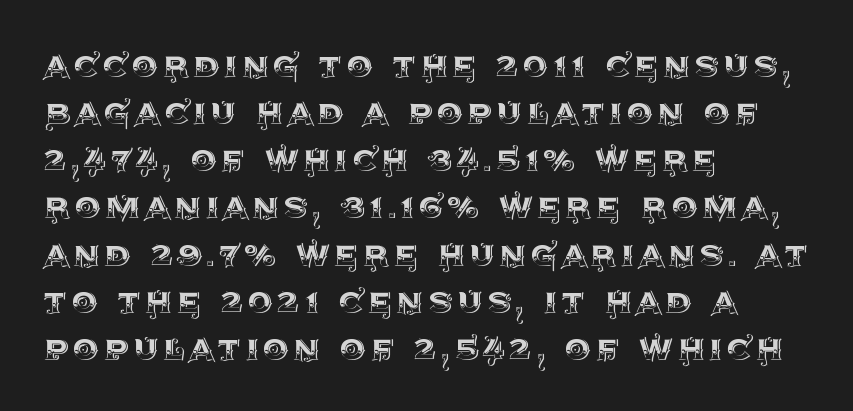
{"italic": "no", "width": "normal", "x_height": "large", "monospaced": "no", "underline": "no", "align": "left", "line_spacing": "tight", "line_spacing_ratio": 1.15, "glyph_px": 41}
